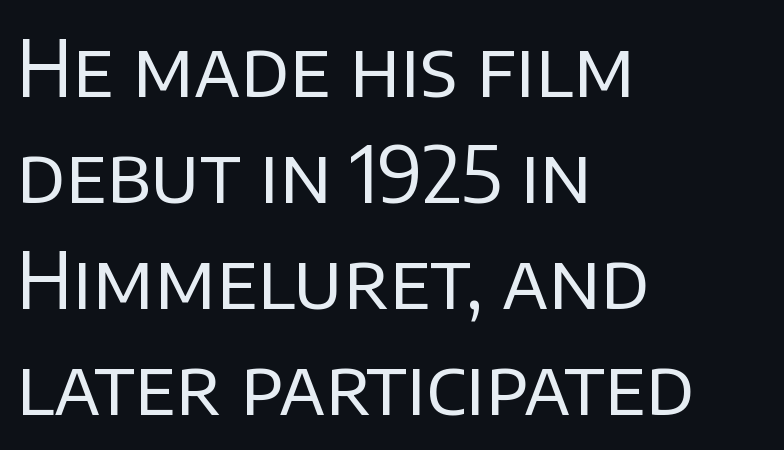
{"serif": "no", "italic": "no", "bold": "no", "weight": "regular", "width": "normal", "stroke_contrast": "low", "x_height": "large", "monospaced": "no", "underline": "no", "align": "left", "line_spacing": "normal", "line_spacing_ratio": 1.36, "letter_spacing": "normal", "letter_spacing_em": 0.0, "glyph_px": 78}
